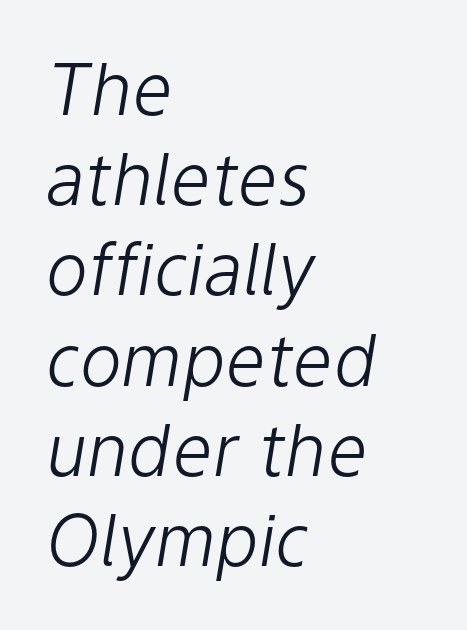
{"italic": "yes", "lean": "right", "slant_degrees": 9, "bold": "no", "weight": "light", "width": "normal", "stroke_contrast": "low", "x_height": "medium", "monospaced": "no", "underline": "no", "align": "left", "line_spacing": "normal", "line_spacing_ratio": 1.27, "letter_spacing": "normal", "letter_spacing_em": 0.0, "glyph_px": 71}
